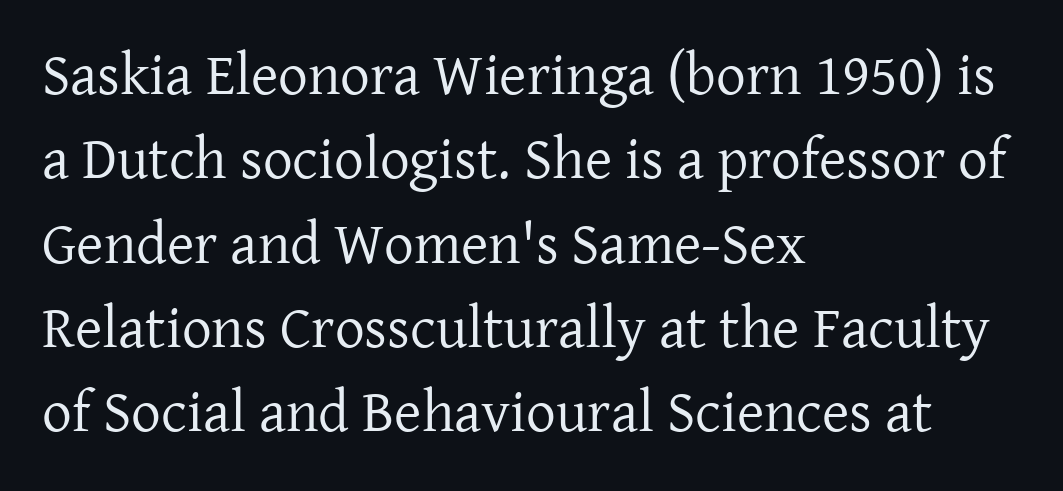
{"serif": "yes", "italic": "no", "bold": "no", "weight": "regular", "width": "normal", "stroke_contrast": "low", "x_height": "medium", "monospaced": "no", "underline": "no", "align": "left", "line_spacing": "normal", "line_spacing_ratio": 1.43, "letter_spacing": "normal", "letter_spacing_em": 0.0, "glyph_px": 59}
